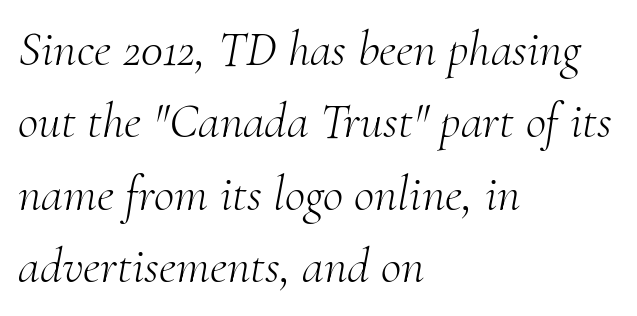
Q: Is the text bold? A: No.
Q: Is the text italic (slanted)? A: Yes, it leans right by about 10 degrees.
Q: Is the typeface a serif or a sans-serif typeface? A: Serif.
Q: Is the text underlined? A: No.
Q: How is the paragraph aligned? A: Left-aligned.
Q: Is the spacing between letters normal or unusually wide? A: Normal.
Q: Is the spacing between lines tight, normal or loose? A: Normal.
Q: Width (condensed, normal, or wide)? A: Normal.
Q: Stroke contrast? A: Medium.
Q: x-height? A: Small.
Q: Monospaced? A: No.
